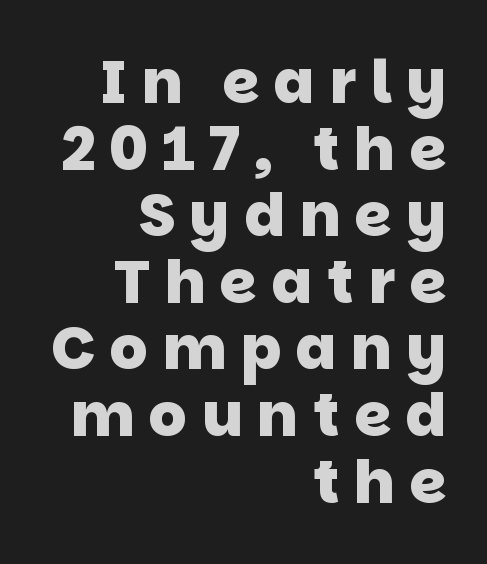
Q: Is the text bold? A: Yes.
Q: Is the typeface a serif or a sans-serif typeface? A: Sans-serif.
Q: Is the text underlined? A: No.
Q: How is the paragraph aligned? A: Right-aligned.
Q: Is the spacing between letters normal or unusually wide? A: Unusually wide.
Q: Is the spacing between lines tight, normal or loose? A: Tight.
Q: Width (condensed, normal, or wide)? A: Normal.
Q: Stroke contrast? A: Low.
Q: x-height? A: Large.
Q: Monospaced? A: No.
